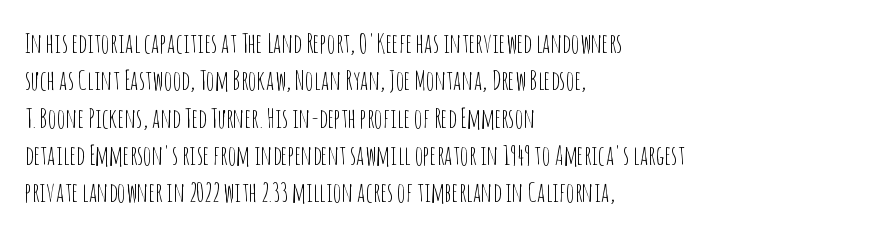
Q: Is the text bold? A: No.
Q: Is the text italic (slanted)? A: No, it is upright.
Q: Is the text underlined? A: No.
Q: How is the paragraph aligned? A: Left-aligned.
Q: Is the spacing between letters normal or unusually wide? A: Normal.
Q: Is the spacing between lines tight, normal or loose? A: Normal.
